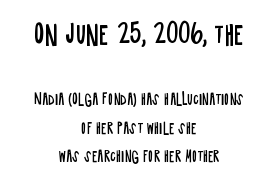
The image shows 26 px text type, upright; set centered, loose line spacing (2.02x), normal letter spacing, not underlined; the first (top) block is 1.86x larger.
